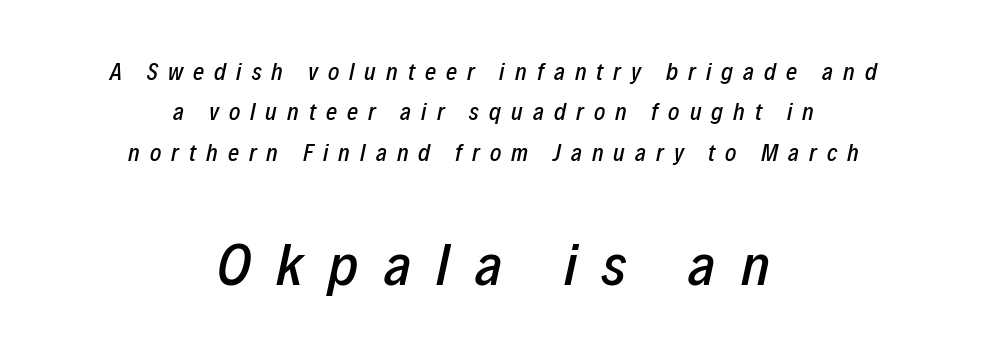
Tracking here is generous; glyphs stand well apart from one another. The whitespace from short lines is split evenly between both sides. Italic? Definitely — the glyphs are oblique. Character size in the trailing block exceeds that of the leading block. The face used here is proportionally spaced, like ordinary book or web type. Regular leading.
